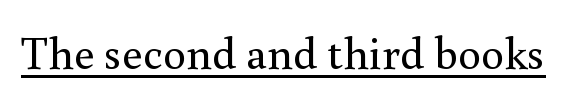
Q: Is the text bold? A: No.
Q: Is the text italic (slanted)? A: No, it is upright.
Q: Is the typeface a serif or a sans-serif typeface? A: Serif.
Q: Is the text underlined? A: Yes.
Q: Is the spacing between letters normal or unusually wide? A: Normal.
Q: Width (condensed, normal, or wide)? A: Normal.
Q: x-height? A: Small.
Q: Monospaced? A: No.
